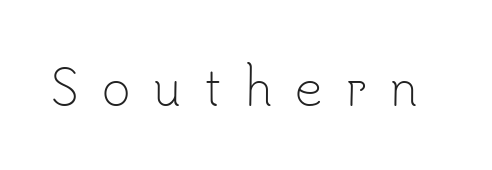
{"serif": "no", "italic": "no", "bold": "no", "weight": "light", "width": "normal", "stroke_contrast": "low", "x_height": "small", "monospaced": "no", "underline": "no", "letter_spacing": "wide", "letter_spacing_em": 0.46, "glyph_px": 49}
